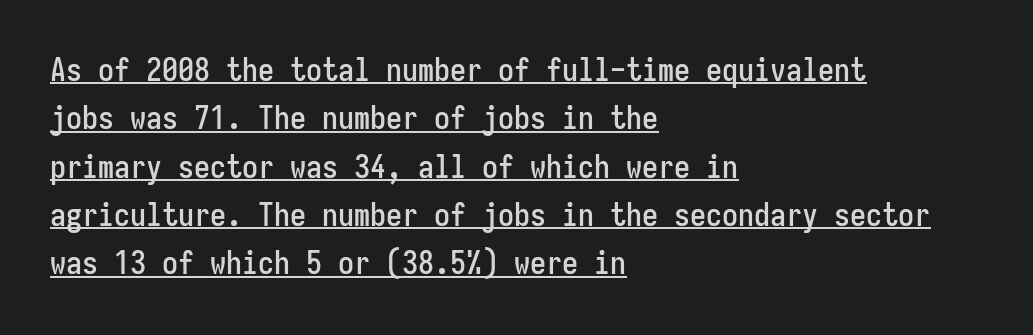
{"serif": "no", "italic": "no", "width": "condensed", "stroke_contrast": "low", "x_height": "medium", "monospaced": "yes", "underline": "yes", "align": "left", "line_spacing": "normal", "line_spacing_ratio": 1.51, "letter_spacing": "normal", "letter_spacing_em": 0.0, "glyph_px": 32}
